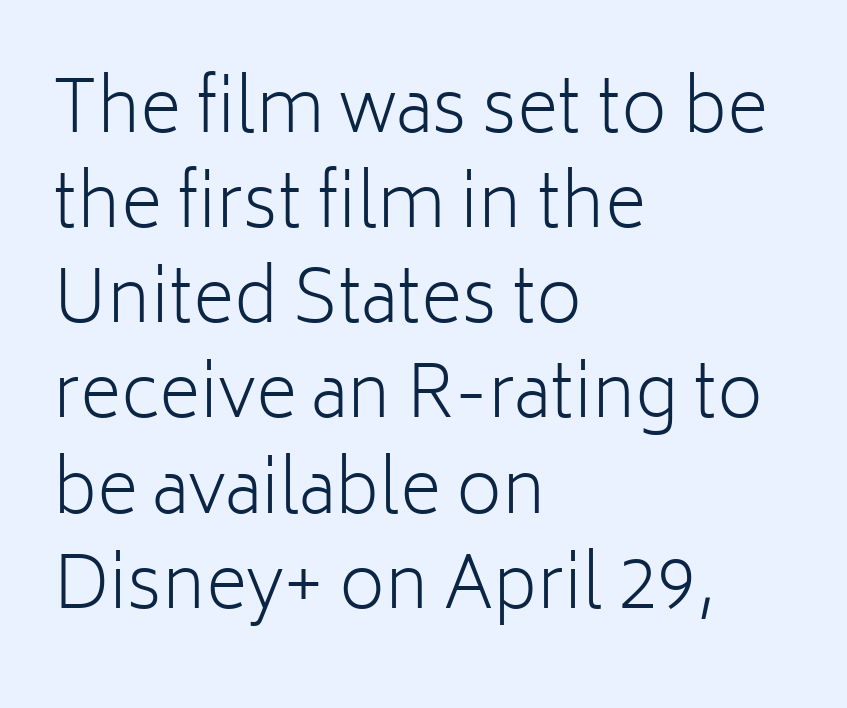
Q: Is the text bold? A: No.
Q: Is the text italic (slanted)? A: No, it is upright.
Q: Is the typeface a serif or a sans-serif typeface? A: Sans-serif.
Q: Is the text underlined? A: No.
Q: How is the paragraph aligned? A: Left-aligned.
Q: Is the spacing between letters normal or unusually wide? A: Normal.
Q: Is the spacing between lines tight, normal or loose? A: Normal.
Q: Width (condensed, normal, or wide)? A: Normal.
Q: Stroke contrast? A: Low.
Q: x-height? A: Medium.
Q: Monospaced? A: No.
